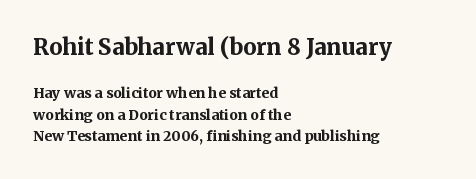
Between one letter and the next there's only the usual sliver of space. Visually, the top section dominates because its glyphs are scaled up. This is the regular roman posture of the typeface. All the whitespace from short lines collects on the right.
